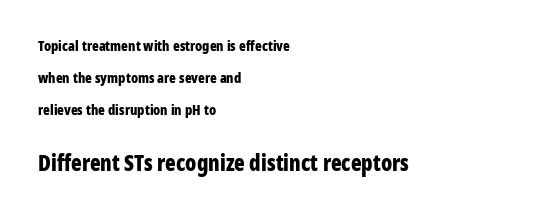
What's the leading like? Stretched, with rows far apart. The passage shown is not underscored anywhere. All the whitespace from short lines collects on the right. There is no visible air inserted between adjacent glyphs.
